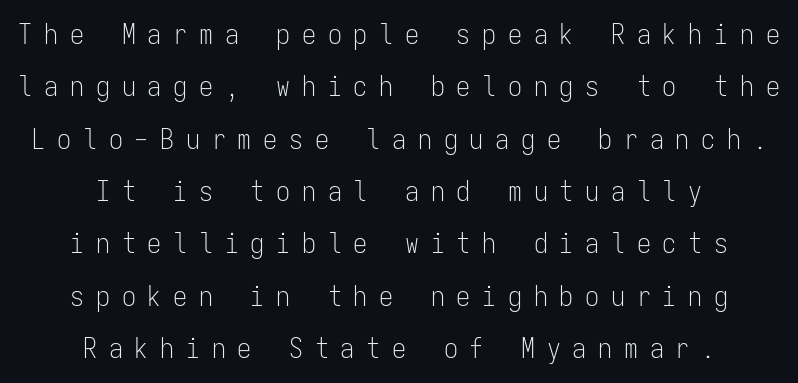
{"serif": "no", "italic": "no", "bold": "no", "weight": "light", "width": "condensed", "stroke_contrast": "low", "x_height": "medium", "monospaced": "yes", "underline": "no", "align": "center", "line_spacing_ratio": 1.87, "letter_spacing": "wide", "letter_spacing_em": 0.42, "glyph_px": 28}
